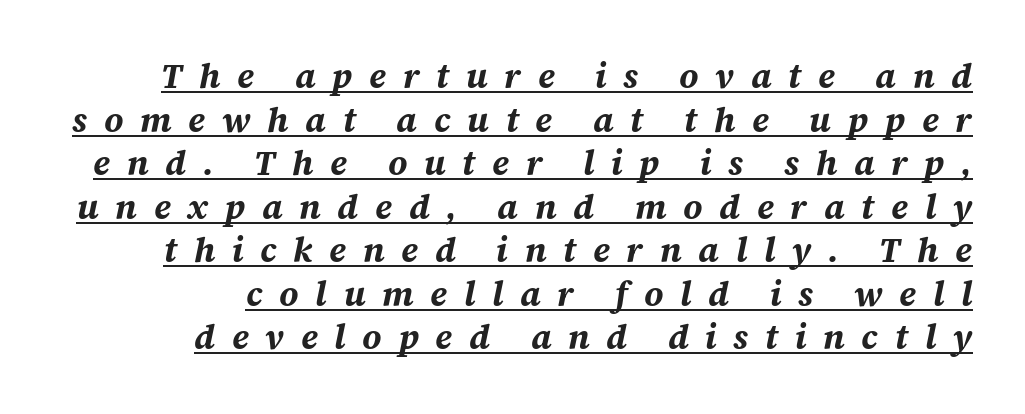
{"italic": "yes", "lean": "right", "slant_degrees": 12, "bold": "yes", "weight": "bold", "width": "normal", "stroke_contrast": "medium", "x_height": "large", "monospaced": "no", "underline": "yes", "align": "right", "line_spacing": "normal", "line_spacing_ratio": 1.28, "letter_spacing": "wide", "letter_spacing_em": 0.49, "glyph_px": 34}
